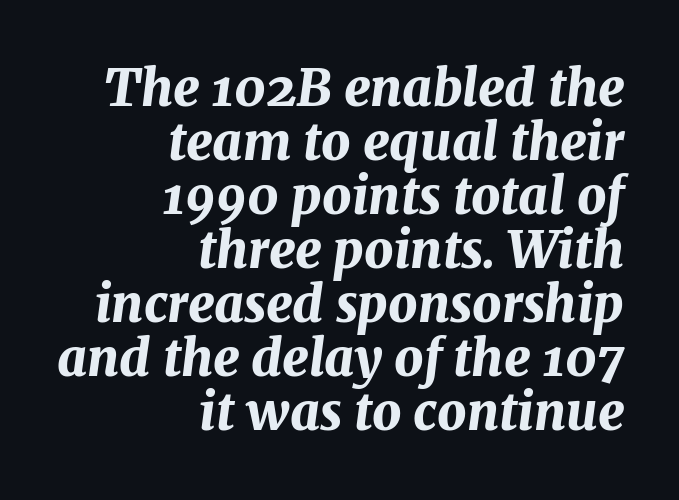
Casual observation: everything's shoved over to the right. The passage shown has conventional tracking throughout. Glance below the letters and you will spot only blank space. Set as a true bold cut, around the 700 mark. Character widths vary here, with narrow letters taking less room than wide ones.
